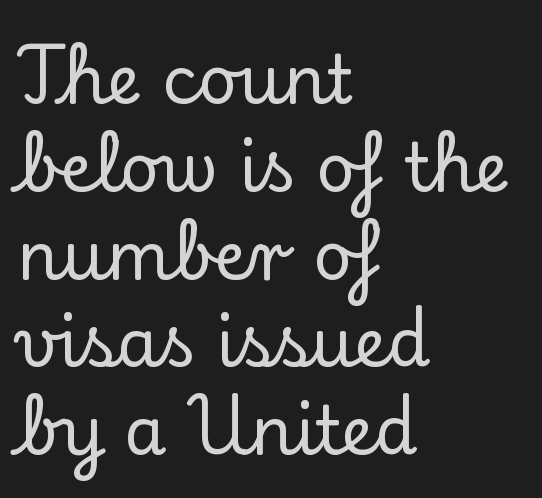
The image shows 67 px serif type, upright; set left-aligned, normal line spacing (1.31x), normal letter spacing, not underlined; low stroke contrast and a small x-height.
